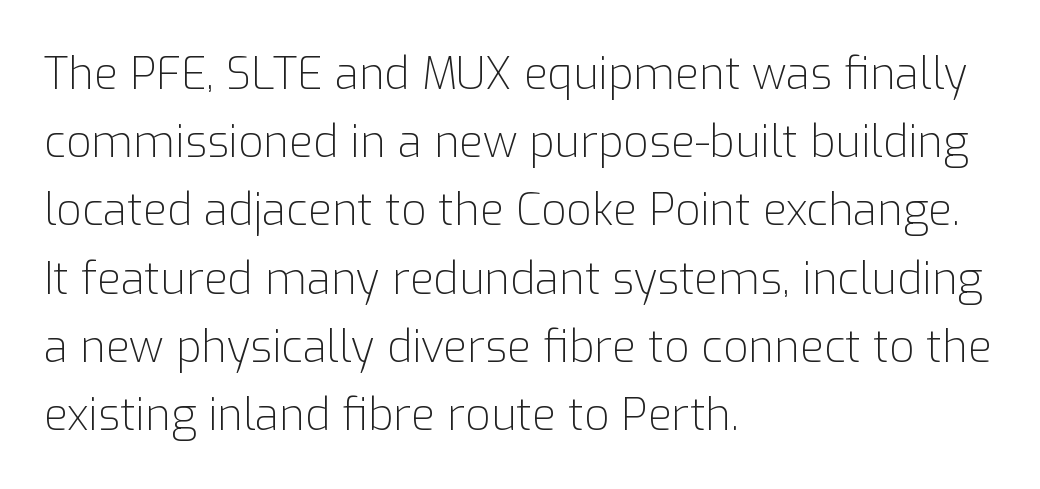
{"serif": "no", "italic": "no", "bold": "no", "weight": "light", "width": "normal", "stroke_contrast": "low", "x_height": "medium", "monospaced": "no", "underline": "no", "align": "left", "line_spacing": "normal", "line_spacing_ratio": 1.55, "letter_spacing": "normal", "letter_spacing_em": 0.0, "glyph_px": 44}
